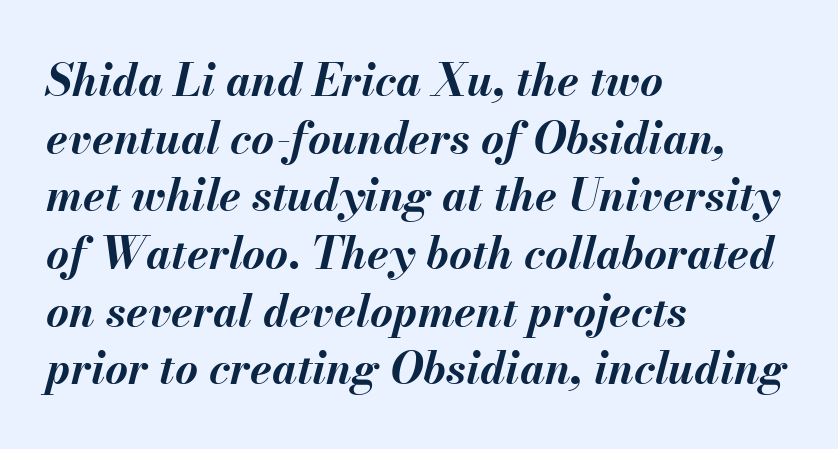
Caption: standard tracking, unaltered. Quick note: italic. Compared with a centered layout, this one pins lines to the left instead. The strokes are fattened all the way to bold.
